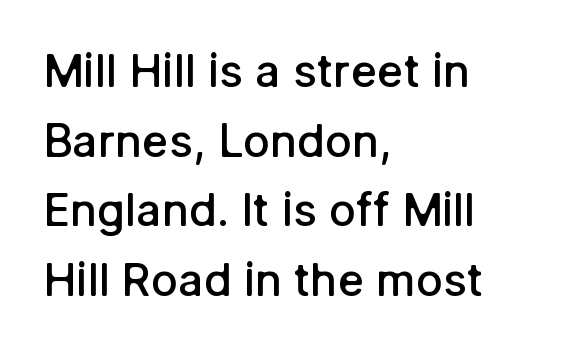
The letters carry no serifs — their stems end cleanly without finishing strokes. Is there any slant? The stems are plumb. A fair bit of extra ink — the face is semibold, not bold. Character widths vary here, with narrow letters taking less room than wide ones. Descender tails drop into unmarked territory. Leftover space on each line is placed entirely after the last word.
